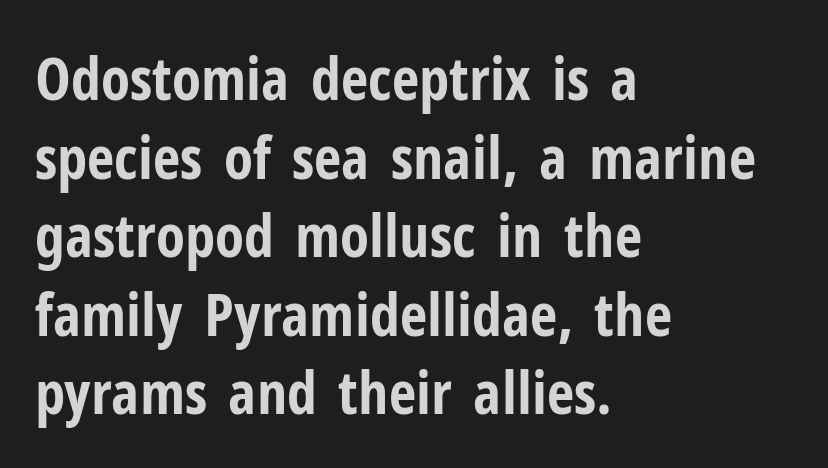
The image shows 60 px bold, condensed sans-serif type, upright; set left-aligned, normal line spacing (1.31x), normal letter spacing, not underlined; low stroke contrast and a medium x-height.
